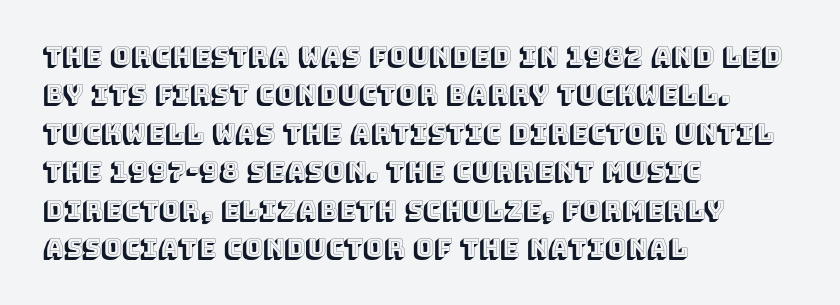
These lines stack with their left ends in a neat column. This is the regular roman posture of the typeface. Leading matches the norm, producing a regular column. No extra tracking has been applied to these lines. Type without underlining.
